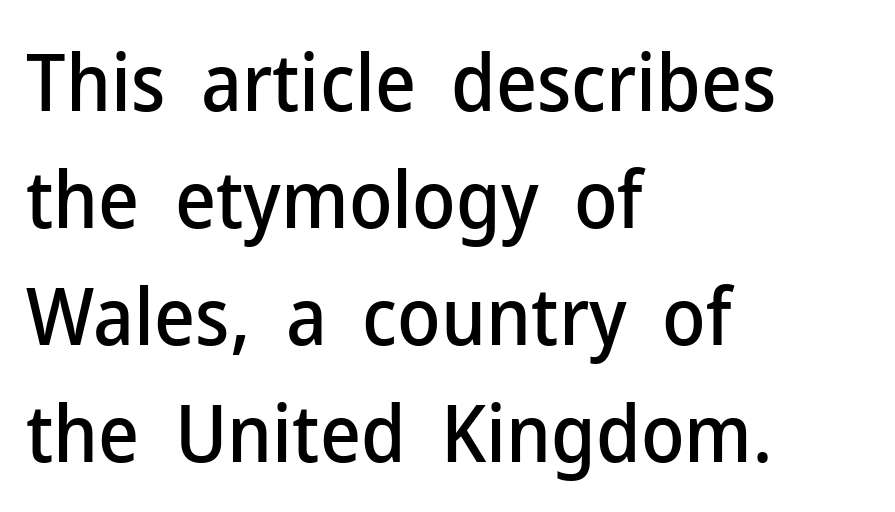
Check the space under the baseline: it is left empty. The rendering uses a moderate line-height, typical for paragraphs. These lines are set flush left with a ragged right edge. If you drew a line through each stem, it would be perfectly vertical. Compared with typical body copy, the letter spacing here is the same. A typesetter would call this proportional, since set widths differ per character.
